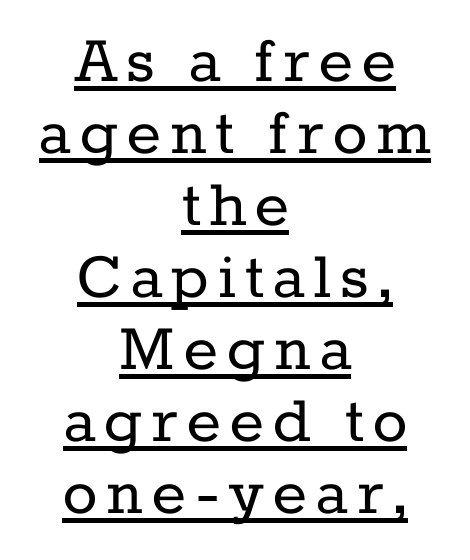
The designer went with a serif here, giving each stem small feet. Is there an underline? Yes — a line sits under the letters. These lines are rendered in a variable-pitch font. This block would grow much taller if given ordinary leading; it's compressed now.
